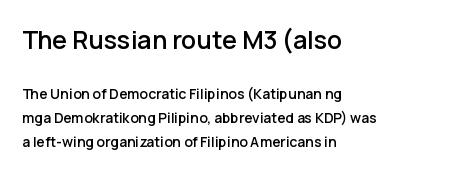
Q: Is the text italic (slanted)? A: No, it is upright.
Q: Is the text underlined? A: No.
Q: How is the paragraph aligned? A: Left-aligned.
Q: Is the spacing between letters normal or unusually wide? A: Normal.
Q: Is the spacing between lines tight, normal or loose? A: Normal.
Q: Which block of text is set in a larger size, the first (top) or the second (bottom)? A: The first (top) one.
